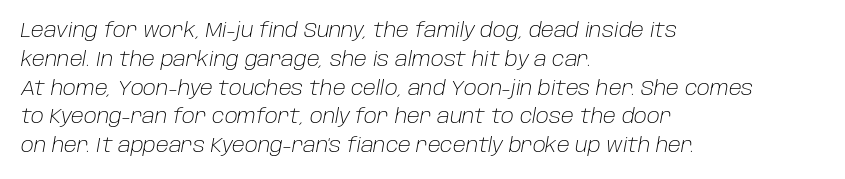
{"italic": "yes", "lean": "right", "slant_degrees": 10, "bold": "no", "underline": "no", "align": "left", "line_spacing": "normal", "line_spacing_ratio": 1.44, "letter_spacing": "normal", "letter_spacing_em": 0.0, "glyph_px": 20}
